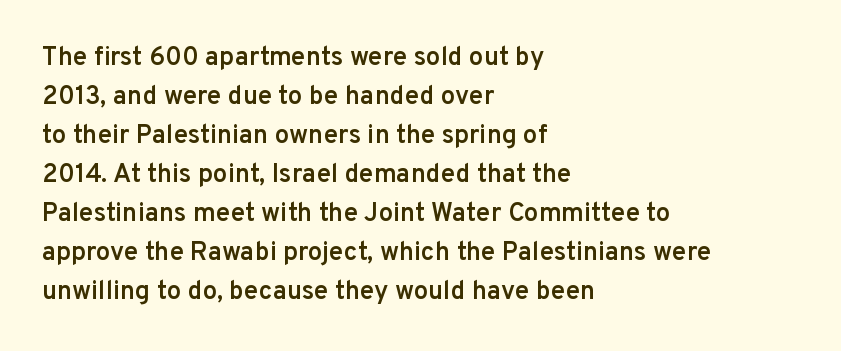
Each row of text sits above clean, open space. The letters stand straight up with perfectly vertical stems. Each word holds together tightly as a unit, with standard inter-letter gaps. A normal amount of white space separates one row of letters from the next. Does the weight exceed regular? Yes, but only to semibold. The paragraph shown leans on its left margin.
